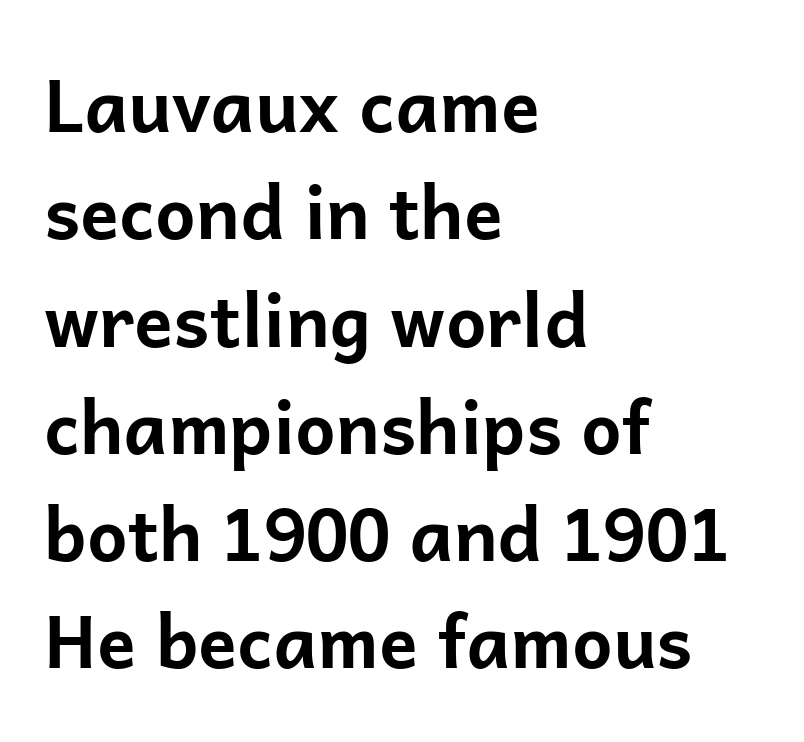
The image shows 72 px bold sans-serif type, upright; set left-aligned, normal line spacing (1.49x), normal letter spacing, not underlined; low stroke contrast and a medium x-height.
